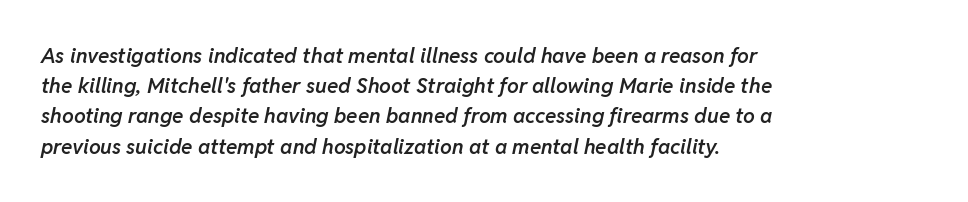
The rendering keeps characters at their native spacing. Semibold letterforms, between regular and bold. This sample is left-justified, so line endings fall wherever the words run out. The designer left line spacing at the default.
